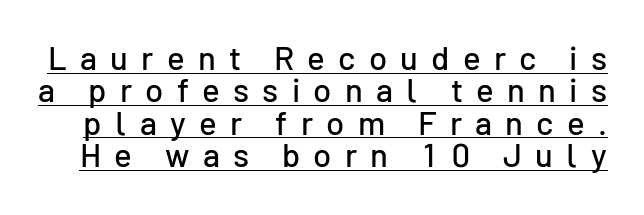
Q: Is the text italic (slanted)? A: No, it is upright.
Q: Is the typeface a serif or a sans-serif typeface? A: Sans-serif.
Q: Is the text underlined? A: Yes.
Q: Is the spacing between letters normal or unusually wide? A: Unusually wide.
Q: Is the spacing between lines tight, normal or loose? A: Tight.
Q: Width (condensed, normal, or wide)? A: Normal.
Q: Stroke contrast? A: Low.
Q: x-height? A: Medium.
Q: Monospaced? A: No.
